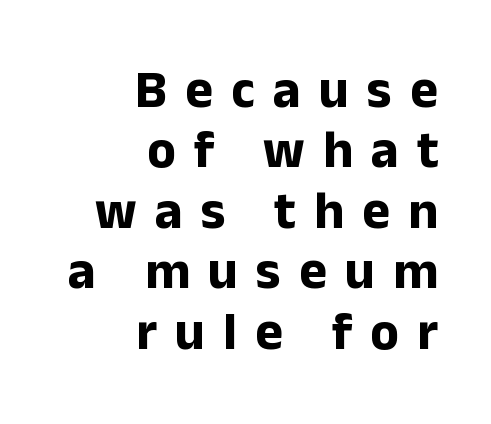
{"serif": "no", "italic": "no", "bold": "yes", "weight": "bold", "width": "normal", "stroke_contrast": "low", "x_height": "medium", "monospaced": "no", "underline": "no", "align": "right", "line_spacing": "tight", "line_spacing_ratio": 1.14, "letter_spacing": "wide", "letter_spacing_em": 0.34, "glyph_px": 53}
